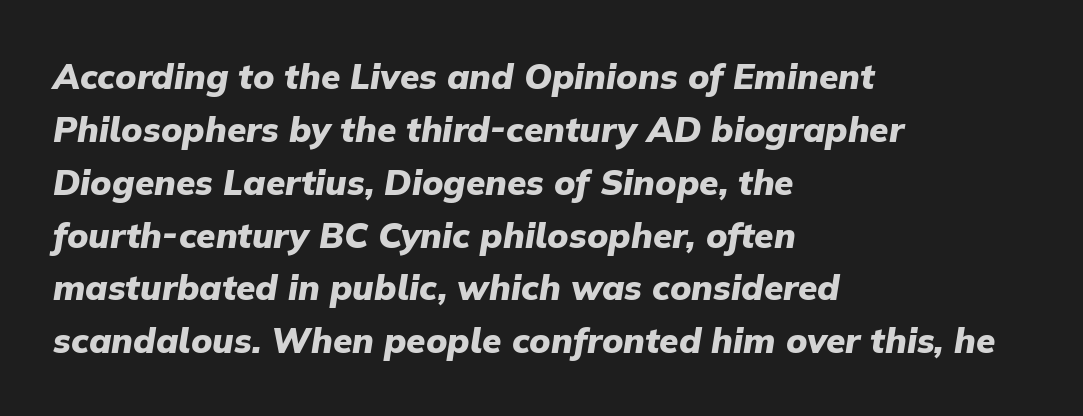
{"italic": "yes", "lean": "right", "slant_degrees": 9, "bold": "yes", "weight": "heavy", "width": "normal", "stroke_contrast": "low", "x_height": "medium", "monospaced": "no", "underline": "no", "align": "left", "line_spacing": "normal", "line_spacing_ratio": 1.51, "letter_spacing": "normal", "letter_spacing_em": 0.0, "glyph_px": 35}
